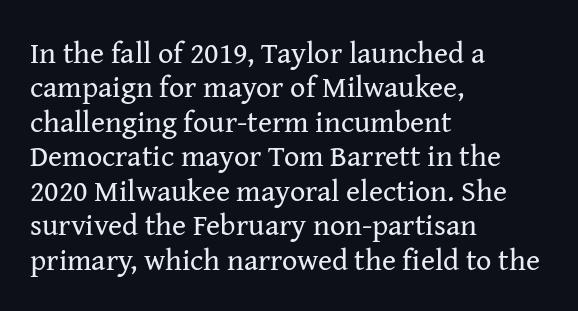
Varying glyph widths throughout — classic text-font behaviour. One glance says dense: line gaps are narrower than usual. Letters have the restrained weight of plain body copy at most. Letters rest on an invisible, unmarked baseline. This sample is left-justified, so line endings fall wherever the words run out.
